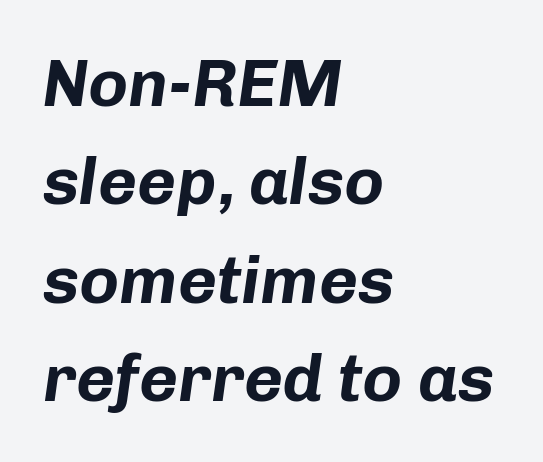
The image shows 67 px bold type, italic (leaning right); set left-aligned, normal line spacing (1.47x), normal letter spacing, not underlined; low stroke contrast and a medium x-height.
